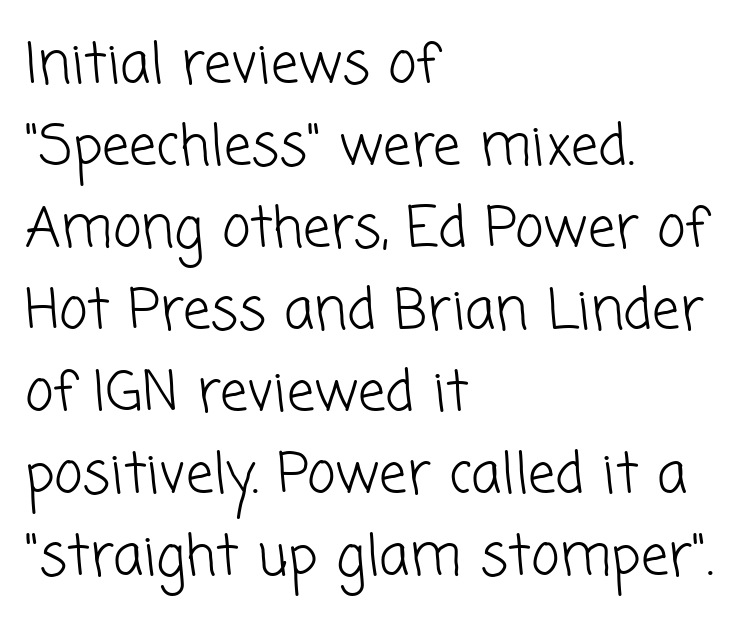
The image shows 55 px light sans-serif type; set left-aligned, normal line spacing (1.49x), normal letter spacing, not underlined; low stroke contrast and a medium x-height.
